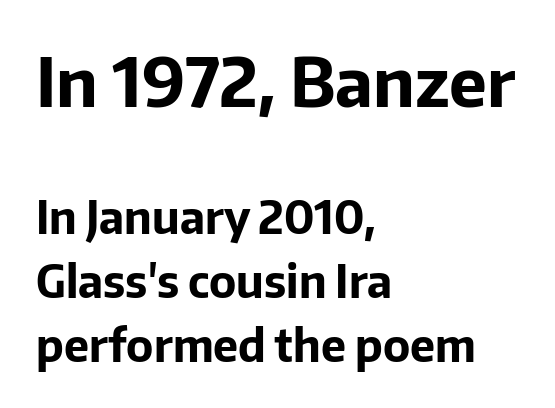
The image shows 68 px bold sans-serif type, upright; set left-aligned, normal line spacing (1.42x), normal letter spacing, not underlined; the first (top) block is 1.51x larger; low stroke contrast and a medium x-height.
